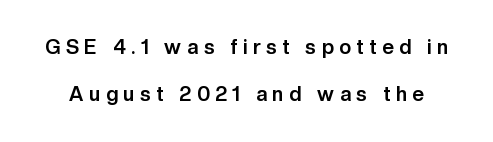
{"italic": "no", "bold": "yes", "underline": "no", "line_spacing": "loose", "line_spacing_ratio": 2.36, "letter_spacing": "wide", "letter_spacing_em": 0.28, "glyph_px": 20}
